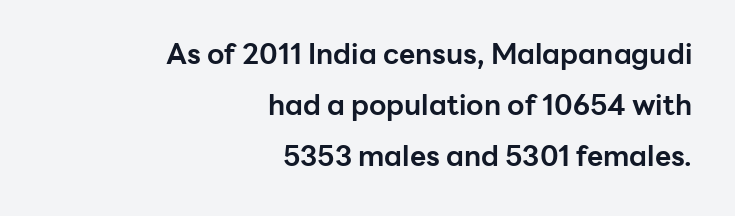
The image shows 28 px bold sans-serif type, upright; set right-aligned, line spacing 1.82x, normal letter spacing, not underlined; low stroke contrast and a medium x-height.
